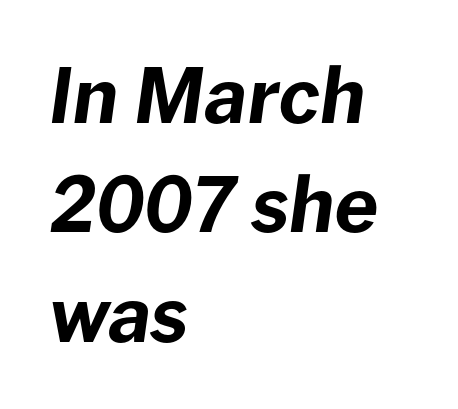
Q: Is the text bold? A: Yes.
Q: Is the text italic (slanted)? A: Yes, it leans right by about 8 degrees.
Q: Is the text underlined? A: No.
Q: How is the paragraph aligned? A: Left-aligned.
Q: Is the spacing between letters normal or unusually wide? A: Normal.
Q: Is the spacing between lines tight, normal or loose? A: Normal.
Q: Width (condensed, normal, or wide)? A: Normal.
Q: Stroke contrast? A: Low.
Q: x-height? A: Medium.
Q: Monospaced? A: No.
